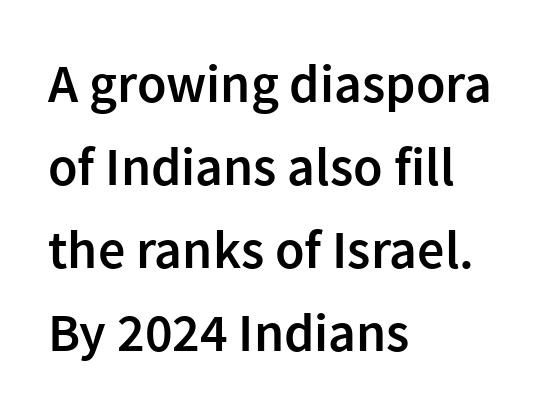
Q: Is the text bold? A: Semi-bold.
Q: Is the text italic (slanted)? A: No, it is upright.
Q: Is the typeface a serif or a sans-serif typeface? A: Sans-serif.
Q: Is the text underlined? A: No.
Q: How is the paragraph aligned? A: Left-aligned.
Q: Is the spacing between letters normal or unusually wide? A: Normal.
Q: Is the spacing between lines tight, normal or loose? A: Normal.
Q: Width (condensed, normal, or wide)? A: Normal.
Q: x-height? A: Medium.
Q: Monospaced? A: No.
